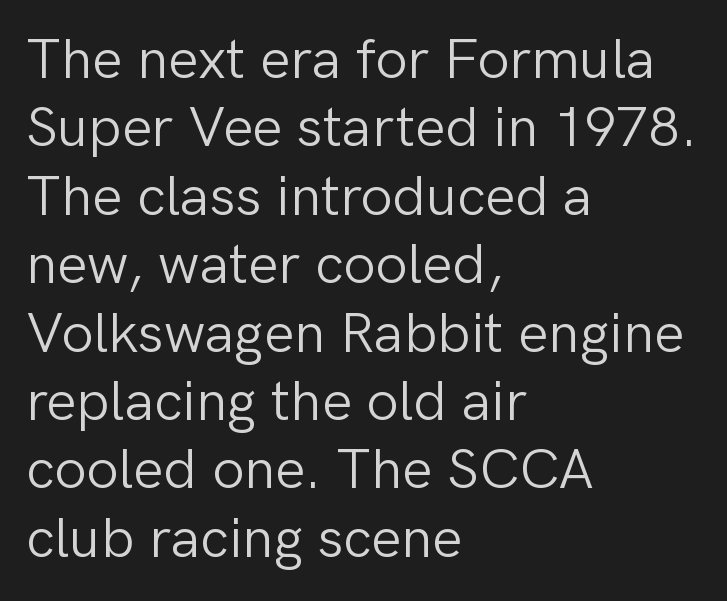
Q: Is the text bold? A: No.
Q: Is the text italic (slanted)? A: No, it is upright.
Q: Is the typeface a serif or a sans-serif typeface? A: Sans-serif.
Q: Is the text underlined? A: No.
Q: How is the paragraph aligned? A: Left-aligned.
Q: Is the spacing between letters normal or unusually wide? A: Normal.
Q: Width (condensed, normal, or wide)? A: Normal.
Q: Stroke contrast? A: Low.
Q: x-height? A: Medium.
Q: Monospaced? A: No.
